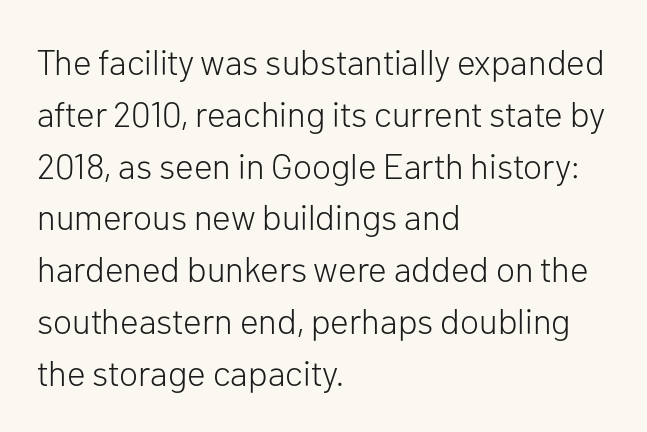
The image shows 35 px light sans-serif type, upright; set left-aligned, normal line spacing (1.48x), normal letter spacing, not underlined; low stroke contrast and a medium x-height.
